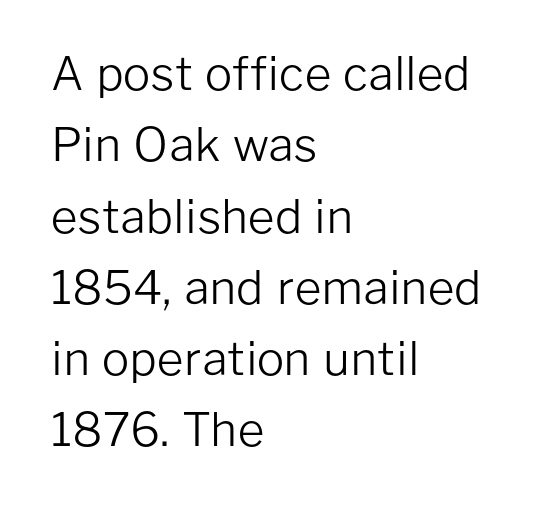
Standard letterfit; no display-style spreading of the glyphs. A classic flush-left, rag-right setting is used for this passage. A quiet, ordinary-to-light weight characterises the typeface. If you measured baseline to baseline, you'd find a middling distance. The type family on display is of the sans-serif kind. Italic? Not at all — the glyphs are vertical.
